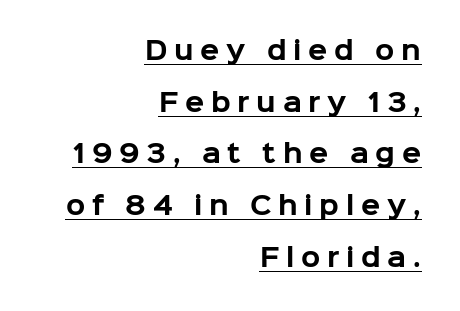
The image shows 25 px bold type, upright; set right-aligned, loose line spacing (2.07x), unusually wide letter spacing (+0.27 em), underlined.
